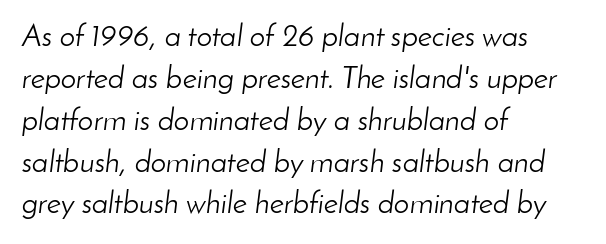
The image shows 31 px light type, italic (leaning right); set left-aligned, normal line spacing (1.35x), normal letter spacing, not underlined; low stroke contrast and a small x-height.
